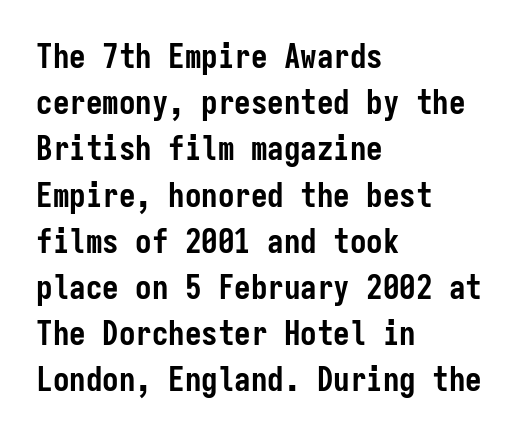
Q: Is the text bold? A: Yes.
Q: Is the text italic (slanted)? A: No, it is upright.
Q: Is the typeface a serif or a sans-serif typeface? A: Sans-serif.
Q: Is the text underlined? A: No.
Q: How is the paragraph aligned? A: Left-aligned.
Q: Is the spacing between letters normal or unusually wide? A: Normal.
Q: Is the spacing between lines tight, normal or loose? A: Normal.
Q: Width (condensed, normal, or wide)? A: Condensed.
Q: Stroke contrast? A: Low.
Q: x-height? A: Medium.
Q: Monospaced? A: Yes.
